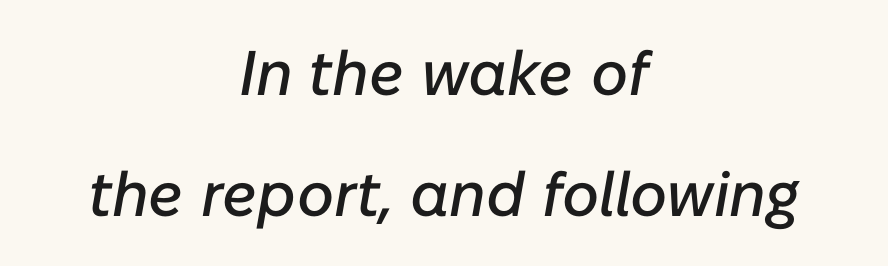
Each row of text sits above clean, open space. Proportional: the letters do not fall into vertical columns. The tracking reads as untouched default to a designer's eye. Vertical spacing — loose. Slant detected: the letters are inclined.
